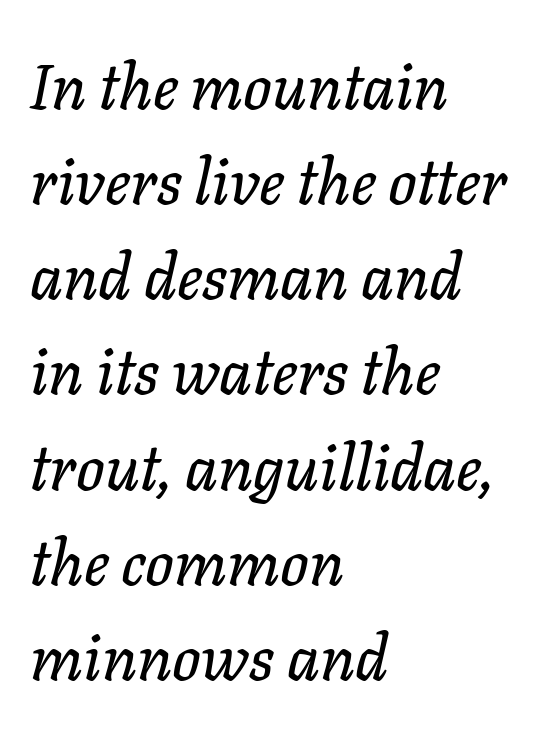
You can tell it's italic because the verticals aren't actually vertical. Honestly, the letter spacing is just normal — you wouldn't notice it. Underlining? Definitely not there. Each new line begins a customary step beneath the previous one. The rendering anchors every line to the left-hand side.
